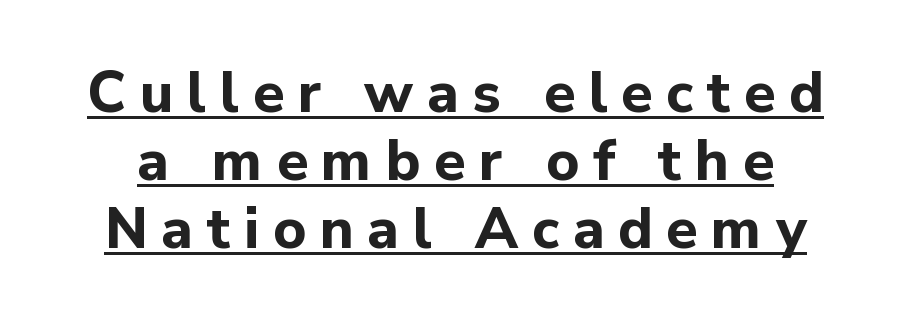
Q: Is the text bold? A: Yes.
Q: Is the text italic (slanted)? A: No, it is upright.
Q: Is the typeface a serif or a sans-serif typeface? A: Sans-serif.
Q: Is the text underlined? A: Yes.
Q: Is the spacing between letters normal or unusually wide? A: Unusually wide.
Q: Width (condensed, normal, or wide)? A: Normal.
Q: Stroke contrast? A: Low.
Q: x-height? A: Medium.
Q: Monospaced? A: No.
